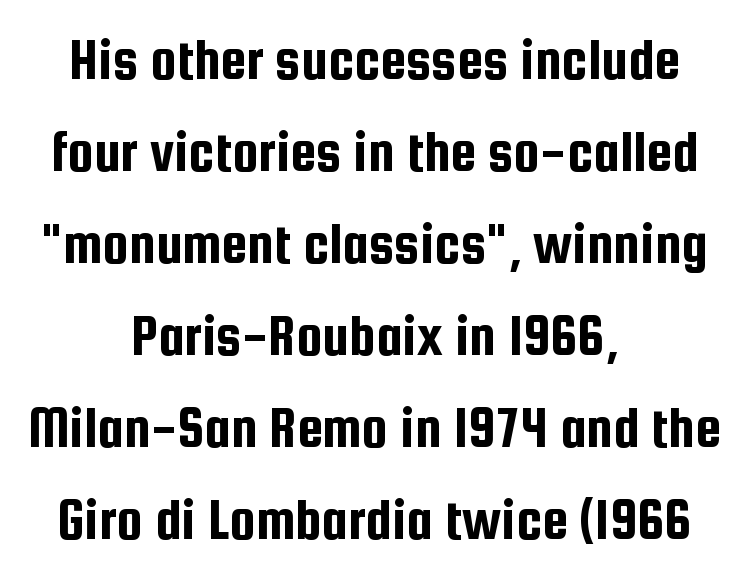
Q: Is the text italic (slanted)? A: No, it is upright.
Q: Is the typeface a serif or a sans-serif typeface? A: Sans-serif.
Q: Is the text underlined? A: No.
Q: How is the paragraph aligned? A: Centered.
Q: Is the spacing between letters normal or unusually wide? A: Normal.
Q: Is the spacing between lines tight, normal or loose? A: Normal.
Q: Width (condensed, normal, or wide)? A: Condensed.
Q: Stroke contrast? A: Low.
Q: x-height? A: Medium.
Q: Monospaced? A: No.
